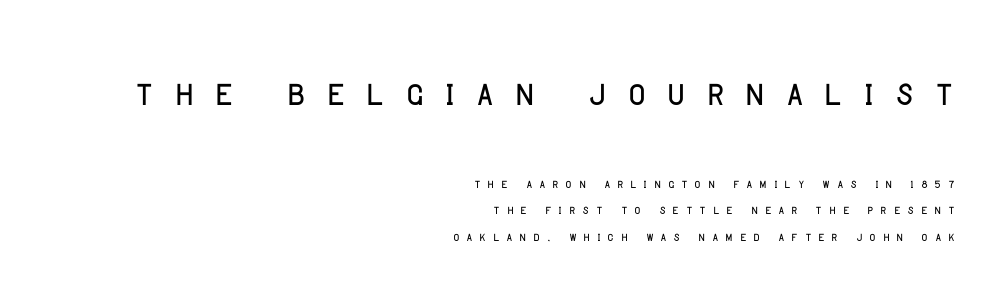
The image shows 47 px condensed sans-serif type, upright; set right-aligned, normal line spacing (1.68x), unusually wide letter spacing (+0.46 em), not underlined; the first (top) block is 2.94x larger; low stroke contrast and a large x-height.
